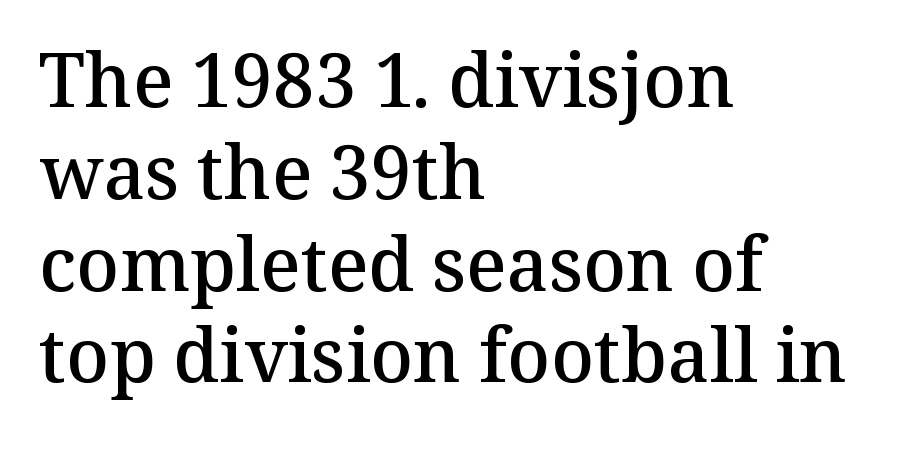
Q: Is the text bold? A: Semi-bold.
Q: Is the text italic (slanted)? A: No, it is upright.
Q: Is the typeface a serif or a sans-serif typeface? A: Serif.
Q: Is the text underlined? A: No.
Q: How is the paragraph aligned? A: Left-aligned.
Q: Is the spacing between letters normal or unusually wide? A: Normal.
Q: Width (condensed, normal, or wide)? A: Normal.
Q: Stroke contrast? A: Medium.
Q: x-height? A: Medium.
Q: Monospaced? A: No.
